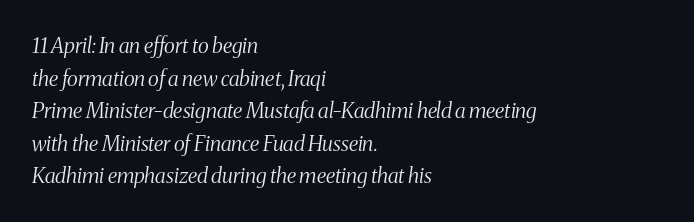
The cut favours lightness, reaching ordinary text weight at its darkest. The passage shown stacks its lines at a standard gap. An italicized treatment has been applied to the whole sample. The text block is weighted toward the left margin, trailing off unevenly rightward. Type without underlining.
